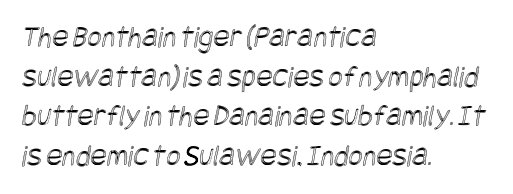
Q: Is the text underlined? A: No.
Q: How is the paragraph aligned? A: Left-aligned.
Q: Is the spacing between letters normal or unusually wide? A: Normal.
Q: Is the spacing between lines tight, normal or loose? A: Normal.
Q: Width (condensed, normal, or wide)? A: Condensed.
Q: x-height? A: Large.
